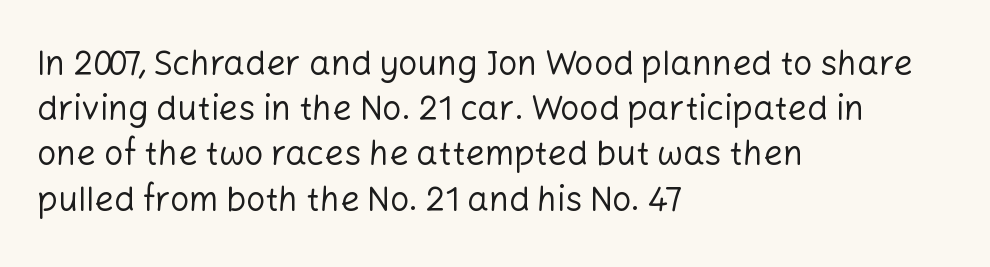
Each row of text sits above clean, open space. Note: no serifs on the glyphs. The passage shown is typed in a proportional face where columns would drift. Italic: no, the glyphs are upright roman. The face used here is rendered with its standard letterfit. Which margin do the lines hug? The left one — the right edge is uneven.
